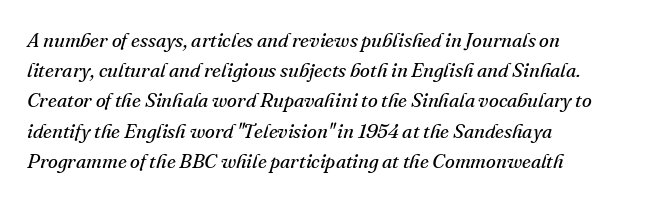
{"italic": "yes", "lean": "right", "slant_degrees": 16, "bold": "no", "underline": "no", "align": "left", "line_spacing": "normal", "line_spacing_ratio": 1.51, "letter_spacing": "normal", "letter_spacing_em": 0.0, "glyph_px": 20}
